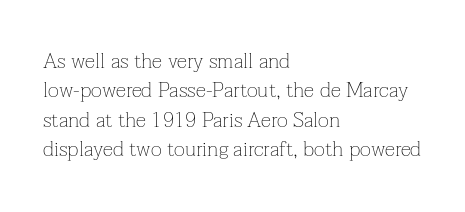
{"italic": "no", "bold": "no", "underline": "no", "align": "left", "line_spacing": "normal", "line_spacing_ratio": 1.4, "letter_spacing": "normal", "letter_spacing_em": 0.0, "glyph_px": 21}
